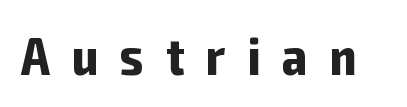
The image shows 53 px bold, condensed sans-serif type, upright; set unusually wide letter spacing (+0.42 em), not underlined; low stroke contrast and a medium x-height.
